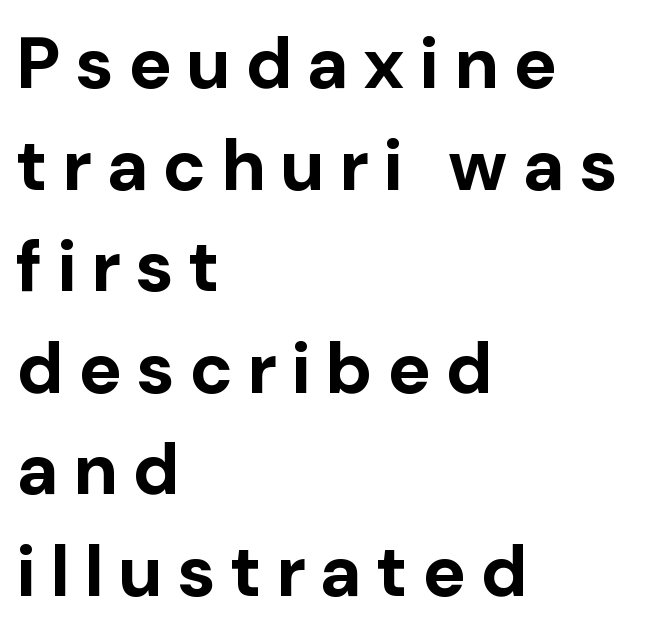
The image shows 72 px bold sans-serif type, upright; set left-aligned, normal line spacing (1.41x), unusually wide letter spacing (+0.2 em), not underlined; low stroke contrast and a medium x-height.
